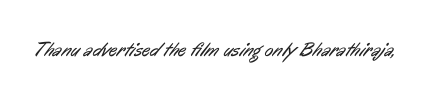
The image shows 20 px text type; set normal letter spacing, not underlined.
